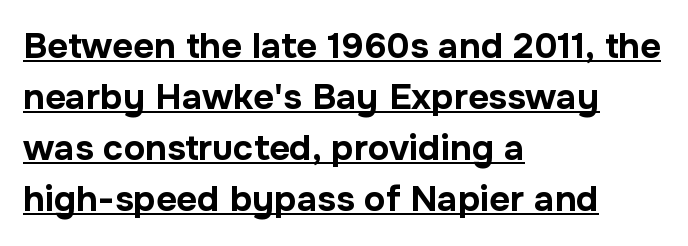
Q: Is the text bold? A: Yes.
Q: Is the text italic (slanted)? A: No, it is upright.
Q: Is the typeface a serif or a sans-serif typeface? A: Sans-serif.
Q: Is the text underlined? A: Yes.
Q: How is the paragraph aligned? A: Left-aligned.
Q: Is the spacing between letters normal or unusually wide? A: Normal.
Q: Is the spacing between lines tight, normal or loose? A: Normal.
Q: Width (condensed, normal, or wide)? A: Normal.
Q: Stroke contrast? A: Low.
Q: x-height? A: Medium.
Q: Monospaced? A: No.
